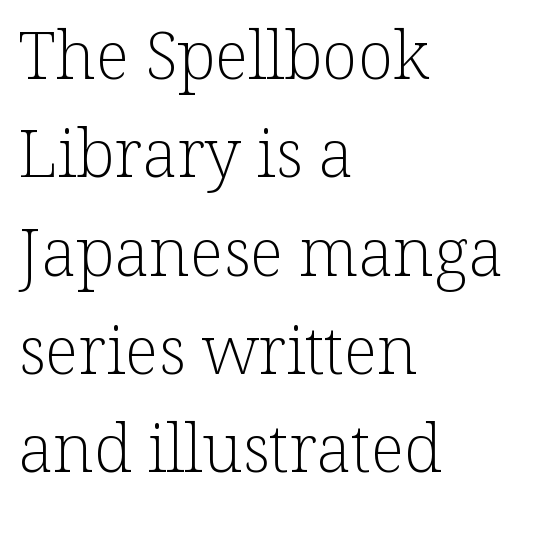
{"serif": "yes", "italic": "no", "bold": "no", "weight": "light", "width": "normal", "stroke_contrast": "low", "x_height": "medium", "monospaced": "no", "underline": "no", "align": "left", "line_spacing": "normal", "line_spacing_ratio": 1.49, "letter_spacing": "normal", "letter_spacing_em": 0.0, "glyph_px": 66}
